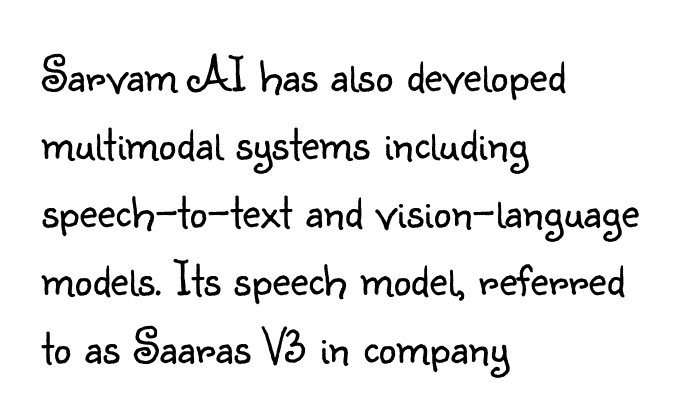
Varying glyph widths throughout — classic text-font behaviour. Notice how the passage keeps a crisp vertical edge on the left only. Does the lettering tilt? It doesn't — this is upright. Leading: standard.
